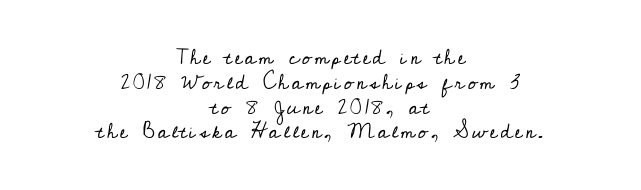
The image shows 21 px text type; set centered, line spacing 1.18x, not underlined.
